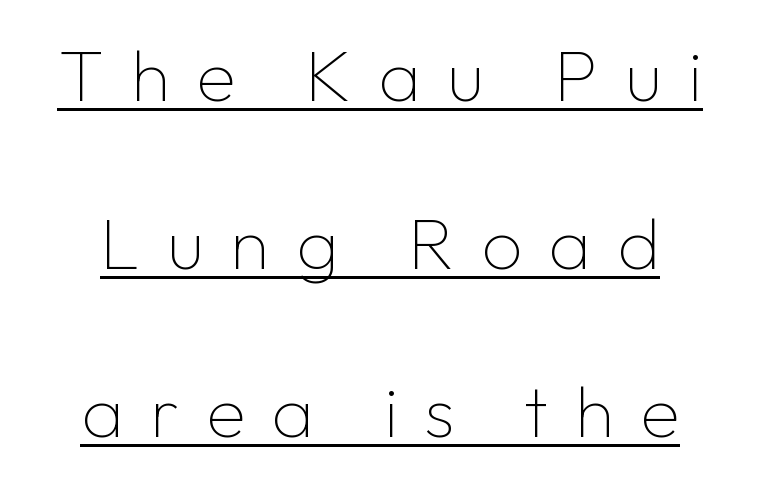
{"serif": "no", "italic": "no", "bold": "no", "weight": "thin", "width": "normal", "stroke_contrast": "low", "x_height": "medium", "monospaced": "no", "underline": "yes", "line_spacing": "loose", "line_spacing_ratio": 2.33, "letter_spacing": "wide", "letter_spacing_em": 0.37, "glyph_px": 72}
